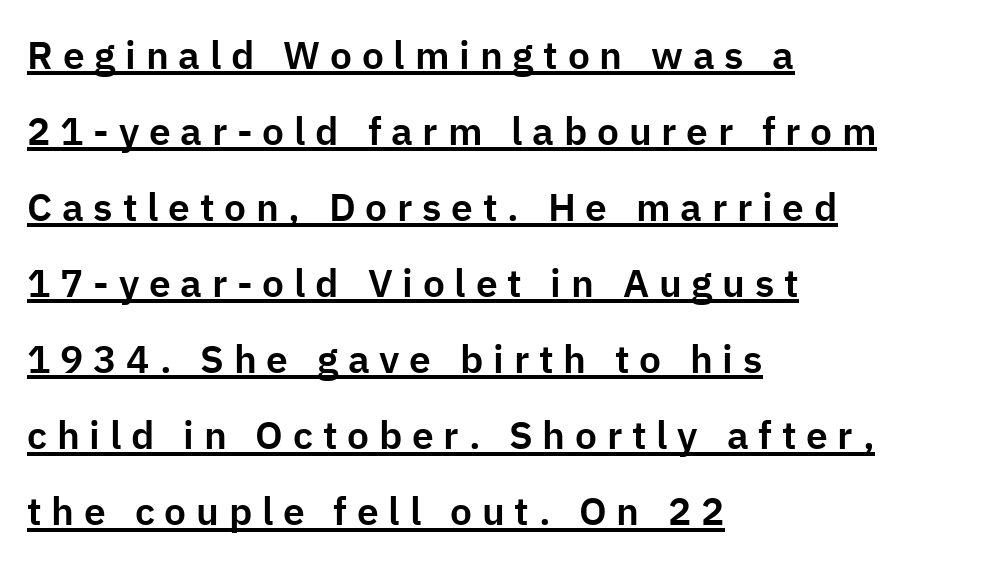
This rendering employs a face without finishing strokes, i.e., a sans-serif. This sample has the flowing, uneven cadence of proportional lettering. You can see a thin bar hugging the bottom of the glyphs. Unlike italic type, these characters show no tilt at all. Is the block centered? No — it sits flush against the left margin.
